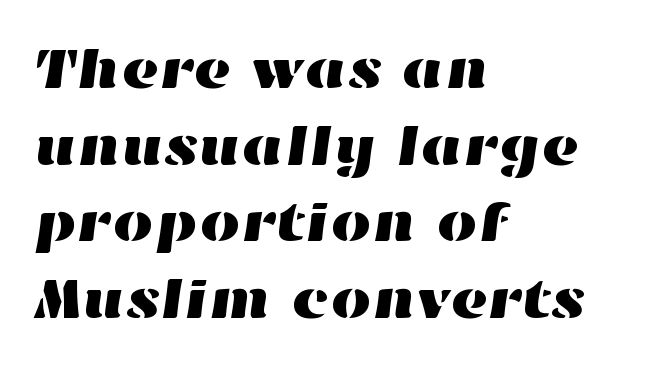
{"width": "wide", "stroke_contrast": "high", "x_height": "medium", "monospaced": "no", "underline": "no", "align": "left", "line_spacing": "normal", "line_spacing_ratio": 1.32, "letter_spacing": "normal", "letter_spacing_em": 0.0, "glyph_px": 58}
